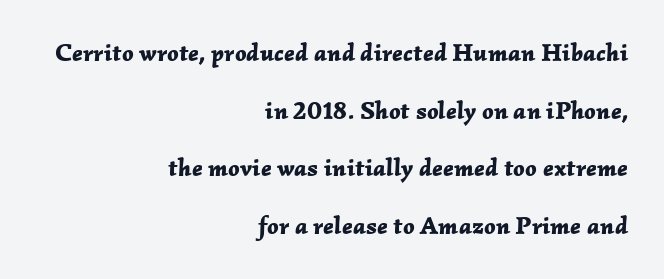
These lines stack with their right ends in a neat column. The passage shown has conventional tracking throughout. Compared with typical paragraphs, the rows here are farther apart. When letters slant like this, we call the style italic.
